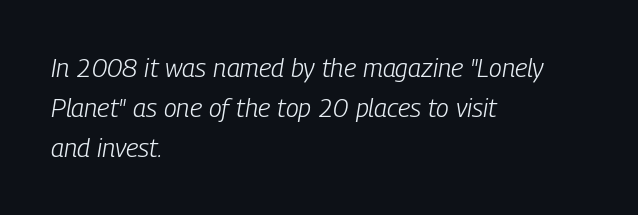
{"italic": "yes", "lean": "right", "slant_degrees": 9, "bold": "no", "underline": "no", "align": "left", "line_spacing": "normal", "line_spacing_ratio": 1.54, "letter_spacing": "normal", "letter_spacing_em": 0.0, "glyph_px": 26}
